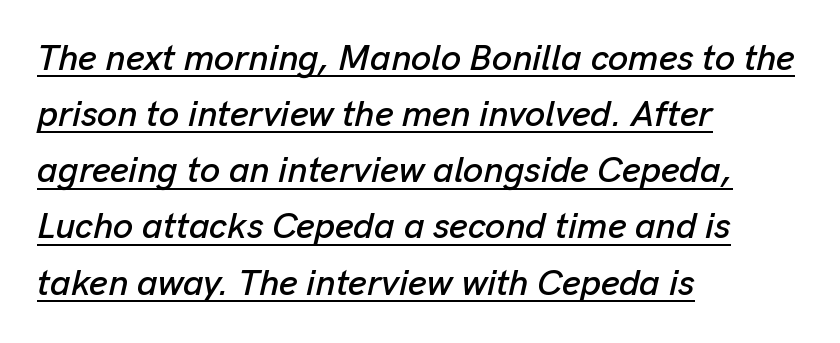
{"italic": "yes", "lean": "right", "slant_degrees": 13, "width": "normal", "stroke_contrast": "low", "x_height": "medium", "monospaced": "no", "underline": "yes", "align": "left", "line_spacing": "normal", "line_spacing_ratio": 1.56, "letter_spacing": "normal", "letter_spacing_em": 0.0, "glyph_px": 36}
